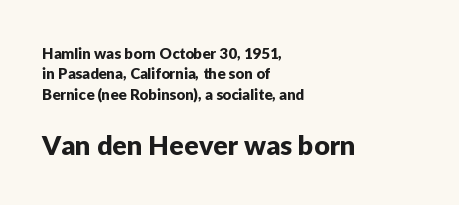
{"italic": "no", "underline": "no", "align": "left", "line_spacing": "normal", "line_spacing_ratio": 1.36, "letter_spacing": "normal", "letter_spacing_em": 0.0, "larger_block": "second", "size_ratio": 1.8, "glyph_px": 27}
